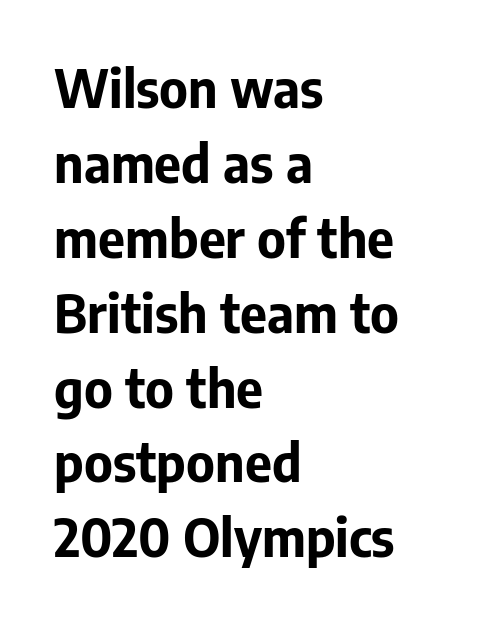
Q: Is the text bold? A: Yes.
Q: Is the text italic (slanted)? A: No, it is upright.
Q: Is the typeface a serif or a sans-serif typeface? A: Sans-serif.
Q: Is the text underlined? A: No.
Q: How is the paragraph aligned? A: Left-aligned.
Q: Is the spacing between letters normal or unusually wide? A: Normal.
Q: Is the spacing between lines tight, normal or loose? A: Normal.
Q: Width (condensed, normal, or wide)? A: Normal.
Q: Stroke contrast? A: Low.
Q: x-height? A: Medium.
Q: Monospaced? A: No.
